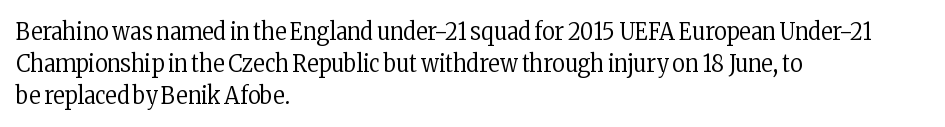
A bare baseline throughout the passage. Does the lettering tilt? It doesn't — this is upright. Leftover space on each line is placed entirely after the last word. Regarding leading, the lines here are spaced in the standard way. Inter-character spacing is left at the font's built-in metrics. Compared with a typical body face, this is equally light or lighter still.
